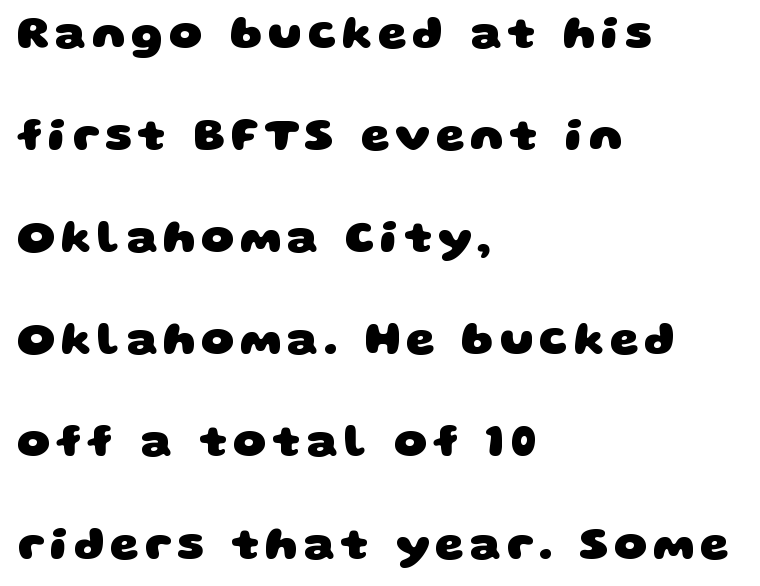
Q: Is the text bold? A: Yes.
Q: Is the typeface a serif or a sans-serif typeface? A: Sans-serif.
Q: Is the text underlined? A: No.
Q: How is the paragraph aligned? A: Left-aligned.
Q: Is the spacing between lines tight, normal or loose? A: Loose.
Q: Width (condensed, normal, or wide)? A: Wide.
Q: Stroke contrast? A: Low.
Q: x-height? A: Large.
Q: Monospaced? A: No.
